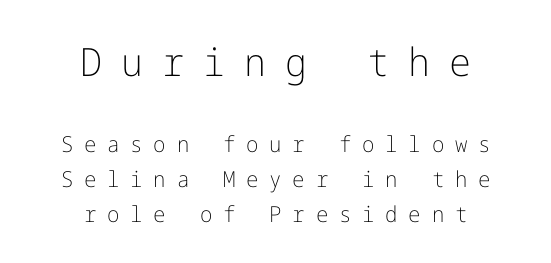
Substantial extra tracking has been applied to these lines. The font's upright variant was chosen for this text. Any mark beneath the type? The region is blank. Font category for this specimen: sans-serif. A student would notice the top passage is typeset larger than what follows. Heft: none added — not bold.
